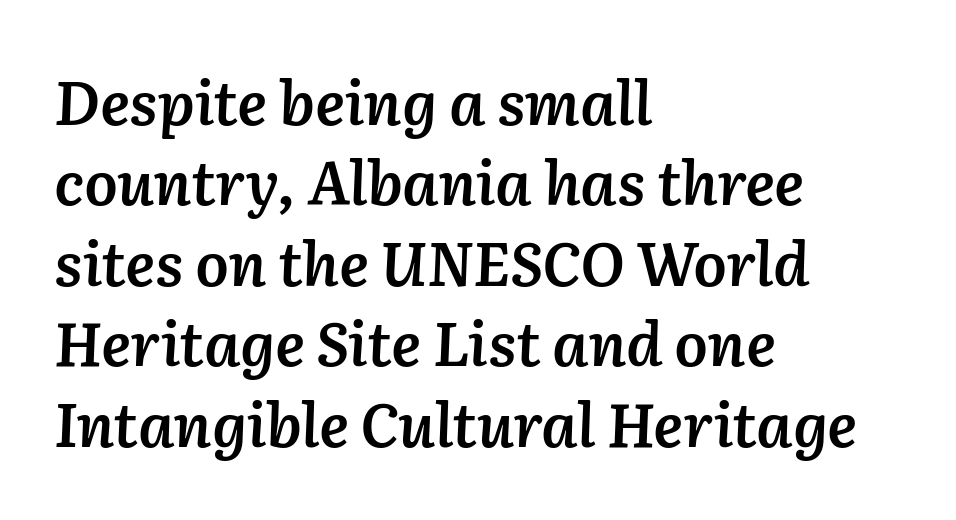
The image shows 60 px semibold type, italic (leaning right); set left-aligned, normal line spacing (1.34x), normal letter spacing, not underlined; low stroke contrast and a medium x-height.
